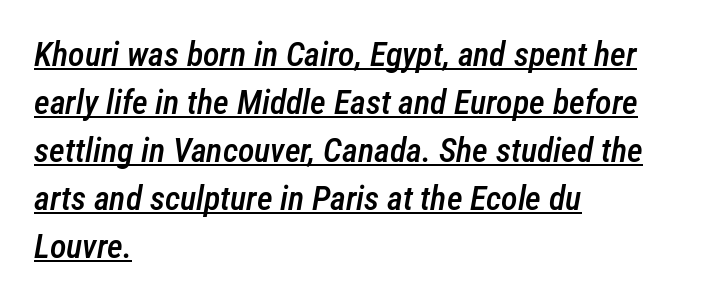
{"italic": "yes", "lean": "right", "slant_degrees": 12, "bold": "semi", "weight": "semibold", "width": "condensed", "stroke_contrast": "low", "x_height": "medium", "monospaced": "no", "underline": "yes", "align": "left", "line_spacing": "normal", "line_spacing_ratio": 1.41, "letter_spacing": "normal", "letter_spacing_em": 0.0, "glyph_px": 34}
